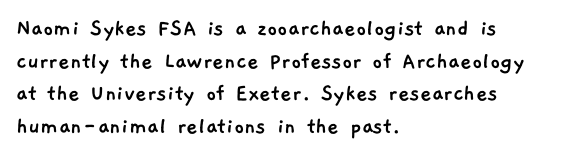
The image shows 25 px text type; set left-aligned, normal line spacing (1.31x), normal letter spacing, not underlined.
